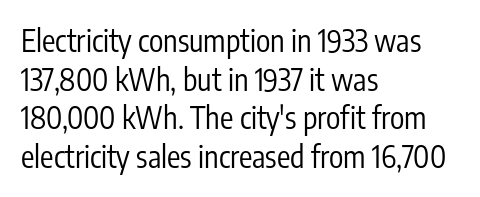
{"serif": "no", "italic": "no", "bold": "no", "weight": "regular", "width": "condensed", "stroke_contrast": "low", "x_height": "medium", "monospaced": "no", "underline": "no", "align": "left", "line_spacing": "normal", "line_spacing_ratio": 1.29, "letter_spacing": "normal", "letter_spacing_em": 0.0, "glyph_px": 30}
